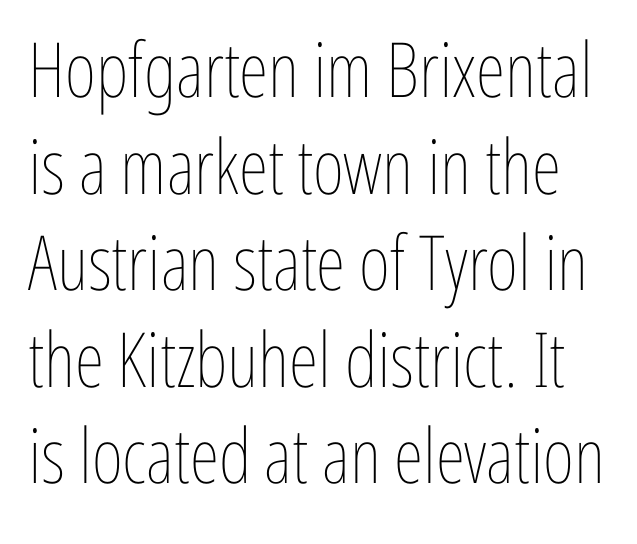
Q: Is the text bold? A: No.
Q: Is the text italic (slanted)? A: No, it is upright.
Q: Is the text underlined? A: No.
Q: Is the spacing between letters normal or unusually wide? A: Normal.
Q: Is the spacing between lines tight, normal or loose? A: Normal.
Q: Width (condensed, normal, or wide)? A: Condensed.
Q: Stroke contrast? A: Low.
Q: x-height? A: Medium.
Q: Monospaced? A: No.
